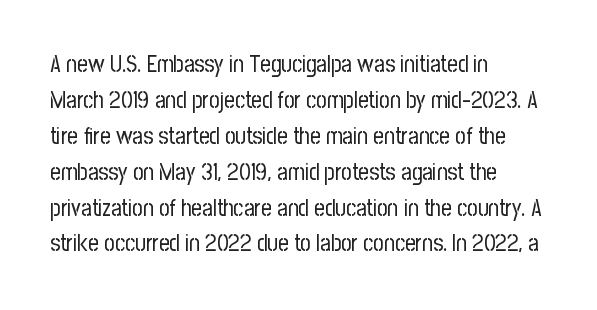
Q: Is the text bold? A: No.
Q: Is the text italic (slanted)? A: No, it is upright.
Q: Is the text underlined? A: No.
Q: How is the paragraph aligned? A: Left-aligned.
Q: Is the spacing between letters normal or unusually wide? A: Normal.
Q: Is the spacing between lines tight, normal or loose? A: Normal.
